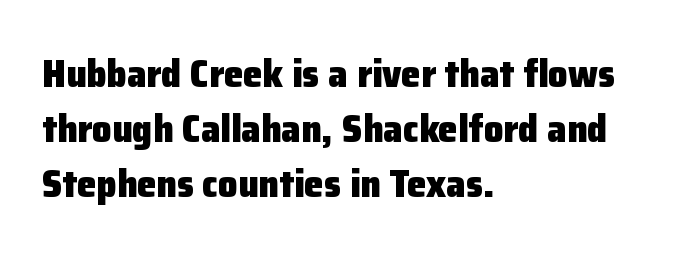
{"serif": "no", "italic": "no", "bold": "yes", "weight": "heavy", "width": "normal", "stroke_contrast": "low", "x_height": "medium", "monospaced": "no", "underline": "no", "align": "left", "line_spacing": "normal", "line_spacing_ratio": 1.41, "letter_spacing": "normal", "letter_spacing_em": 0.0, "glyph_px": 39}
